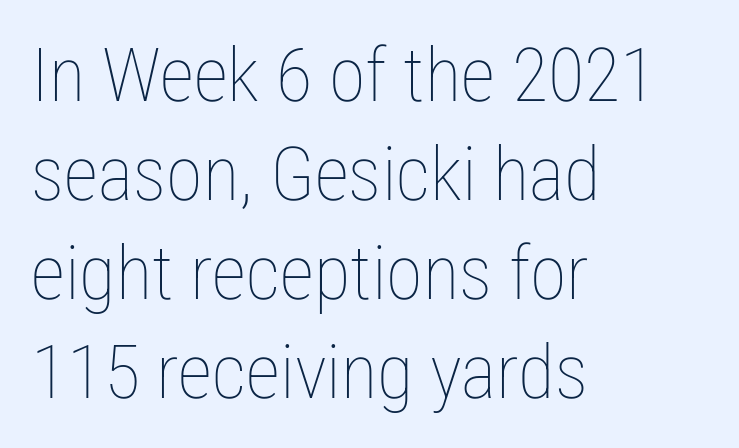
The gap between lines stays unmarked. Caption: standard tracking, unaltered. Is the stroke heavy? The answer is a plain regular-or-lighter. Spacing verdict: proportional, widths tailored to each character.
